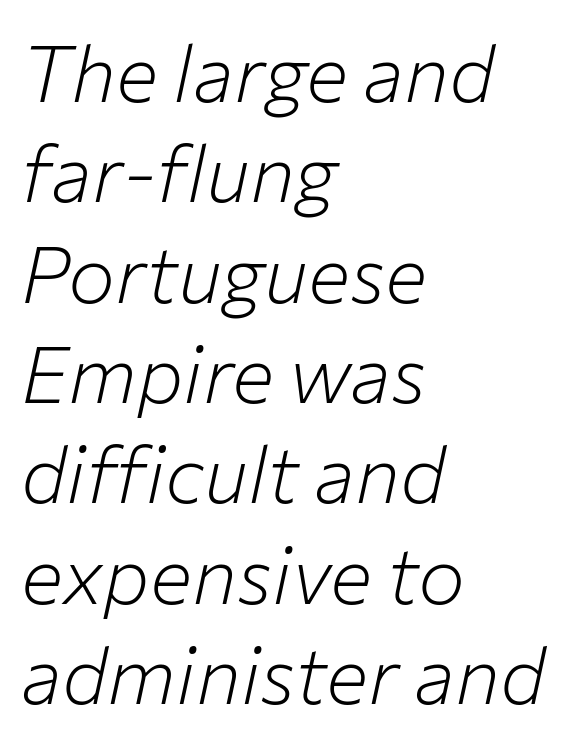
The image shows 79 px light type, italic (leaning right); set left-aligned, normal line spacing (1.27x), normal letter spacing, not underlined; low stroke contrast and a medium x-height.
